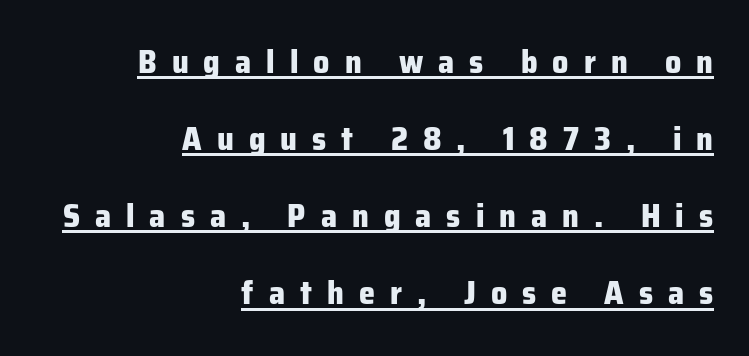
The image shows 32 px heavy sans-serif type, upright; set right-aligned, loose line spacing (2.41x), unusually wide letter spacing (+0.47 em), underlined; low stroke contrast and a medium x-height.
